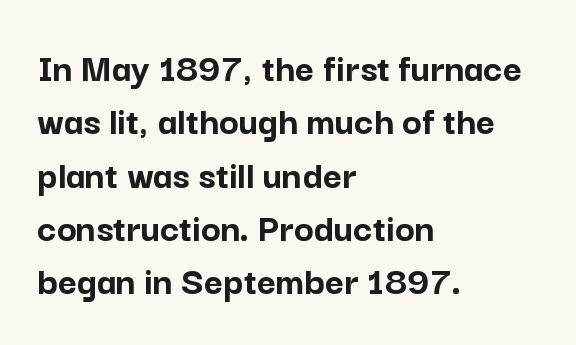
Q: Is the text bold? A: Yes.
Q: Is the text italic (slanted)? A: No, it is upright.
Q: Is the typeface a serif or a sans-serif typeface? A: Sans-serif.
Q: Is the text underlined? A: No.
Q: How is the paragraph aligned? A: Left-aligned.
Q: Is the spacing between letters normal or unusually wide? A: Normal.
Q: Is the spacing between lines tight, normal or loose? A: Normal.
Q: Width (condensed, normal, or wide)? A: Normal.
Q: Stroke contrast? A: Low.
Q: x-height? A: Medium.
Q: Monospaced? A: No.
